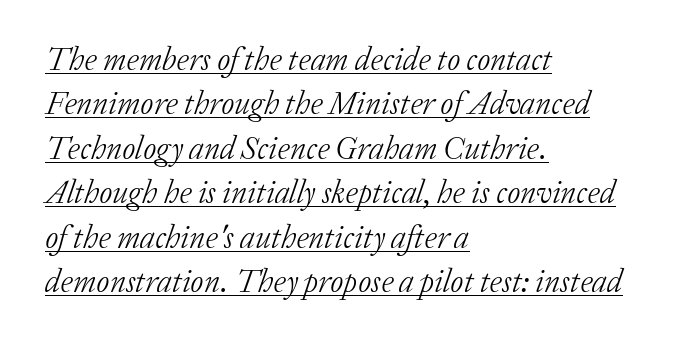
{"serif": "yes", "italic": "yes", "lean": "right", "slant_degrees": 20, "bold": "no", "weight": "light", "width": "normal", "stroke_contrast": "low", "x_height": "medium", "monospaced": "no", "underline": "yes", "align": "left", "line_spacing": "normal", "line_spacing_ratio": 1.39, "letter_spacing": "normal", "letter_spacing_em": 0.0, "glyph_px": 32}
